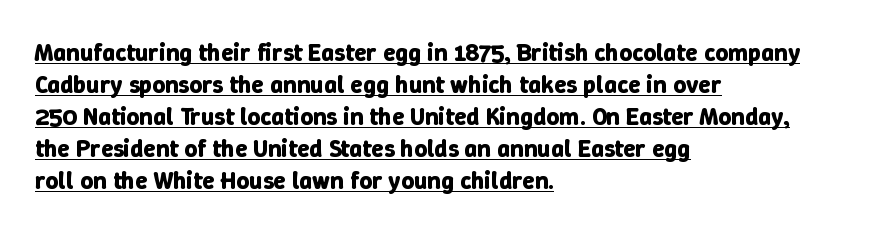
The image shows 25 px bold type, upright; set left-aligned, normal line spacing (1.28x), normal letter spacing, underlined.
